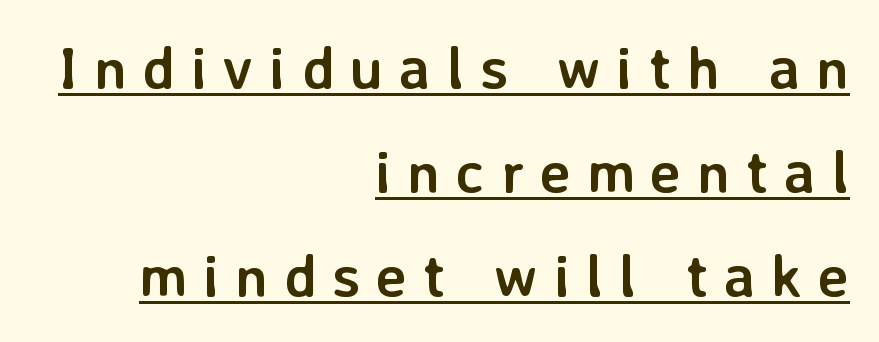
The image shows 59 px semibold sans-serif type, upright; set right-aligned, line spacing 1.76x, unusually wide letter spacing (+0.27 em), underlined; low stroke contrast and a medium x-height.
